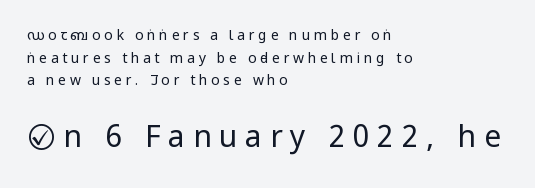
Q: Is the text bold? A: No.
Q: Is the text italic (slanted)? A: No, it is upright.
Q: Is the typeface a serif or a sans-serif typeface? A: Sans-serif.
Q: Is the text underlined? A: No.
Q: How is the paragraph aligned? A: Left-aligned.
Q: Is the spacing between letters normal or unusually wide? A: Unusually wide.
Q: Is the spacing between lines tight, normal or loose? A: Normal.
Q: Which block of text is set in a larger size, the first (top) or the second (bottom)? A: The second (bottom) one.
Q: Width (condensed, normal, or wide)? A: Condensed.
Q: Stroke contrast? A: Low.
Q: x-height? A: Large.
Q: Monospaced? A: No.
